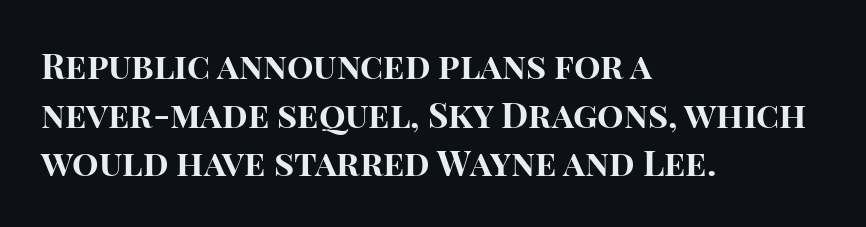
Every row of glyphs begins at an identical x-position on the left. Serifs: no, the terminals of the letterforms are clean. This is heavy type, rendered in bold. This sample uses an upright cut, with every glyph sitting square on the baseline.
